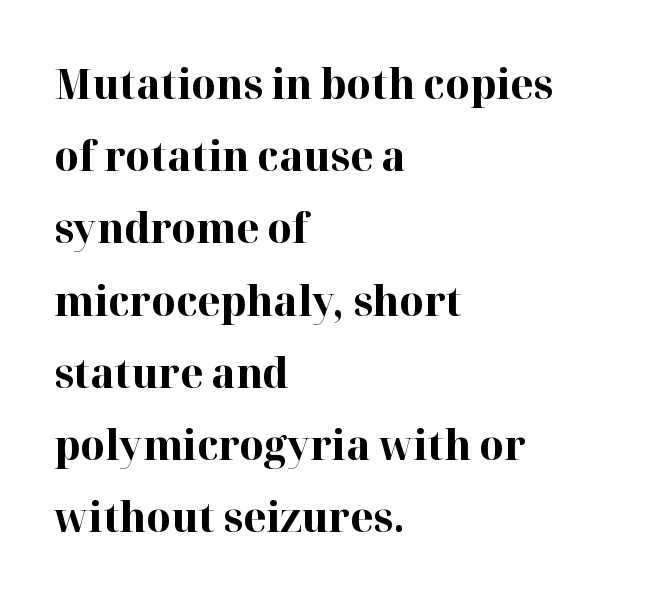
{"serif": "yes", "italic": "no", "bold": "yes", "weight": "bold", "width": "normal", "stroke_contrast": "high", "x_height": "medium", "monospaced": "no", "underline": "no", "align": "left", "line_spacing_ratio": 1.72, "letter_spacing": "normal", "letter_spacing_em": 0.0, "glyph_px": 42}
